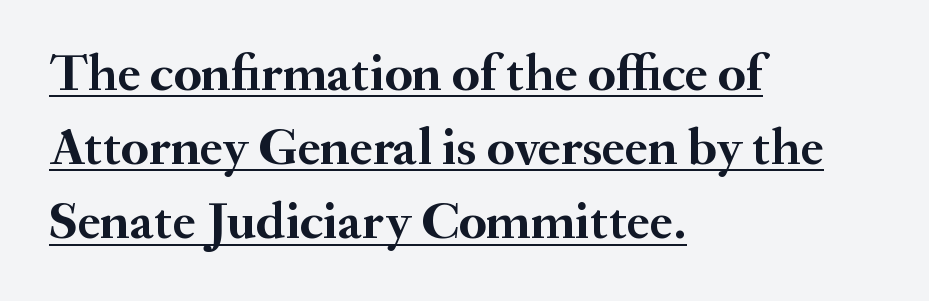
{"serif": "yes", "italic": "no", "bold": "yes", "weight": "semibold", "width": "normal", "stroke_contrast": "medium", "x_height": "small", "monospaced": "no", "underline": "yes", "align": "left", "line_spacing": "normal", "line_spacing_ratio": 1.4, "letter_spacing": "normal", "letter_spacing_em": 0.0, "glyph_px": 53}
